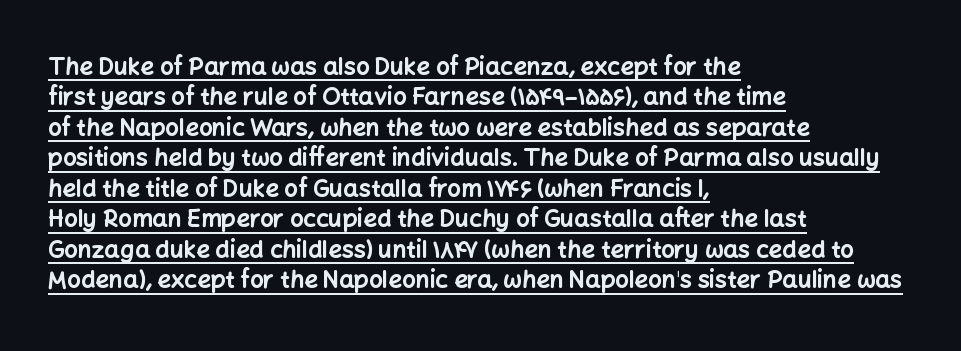
The image shows 24 px bold type, upright; set left-aligned, normal line spacing (1.27x), normal letter spacing, underlined.
